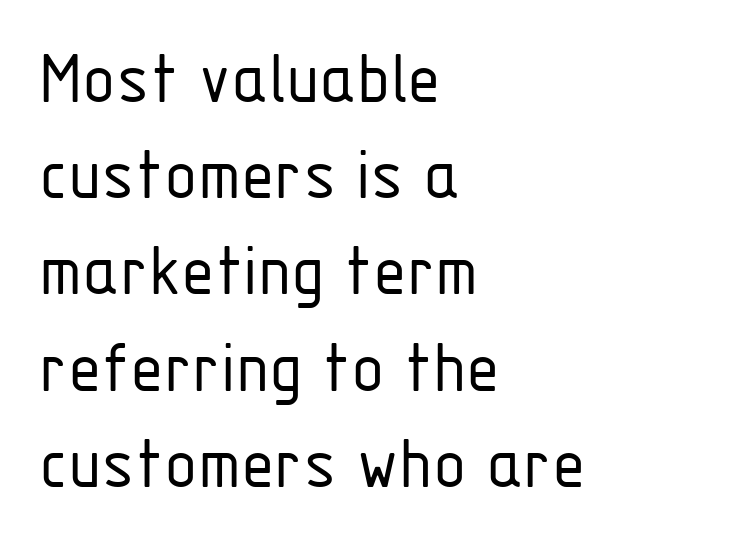
Heft: none added — not bold. Every row of glyphs begins at an identical x-position on the left. Posture: straight, roman, zero tilt. The leading is moderate, giving the passage an even texture.
